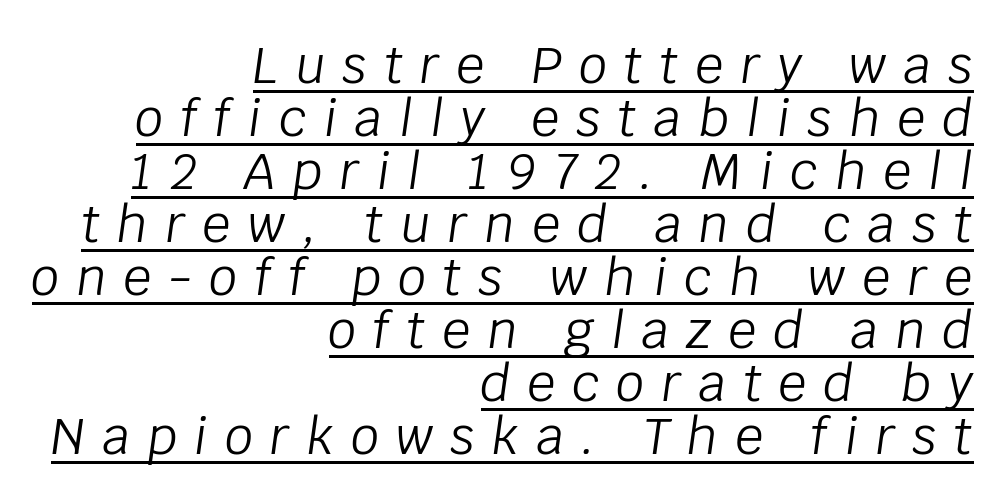
The image shows 50 px light type, italic (leaning right); set right-aligned, tight line spacing (1.06x), unusually wide letter spacing (+0.34 em), underlined; low stroke contrast and a large x-height.
